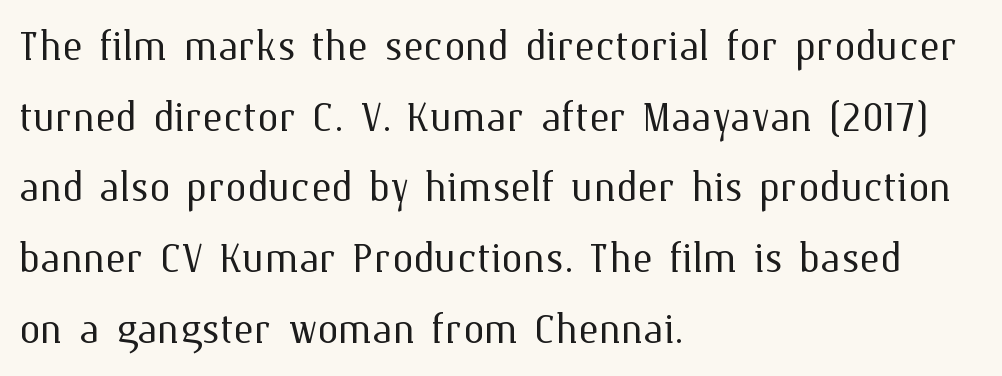
{"italic": "no", "bold": "no", "weight": "light", "width": "normal", "stroke_contrast": "medium", "x_height": "medium", "monospaced": "no", "underline": "no", "align": "left", "line_spacing": "normal", "line_spacing_ratio": 1.31, "letter_spacing": "normal", "letter_spacing_em": 0.0, "glyph_px": 54}
